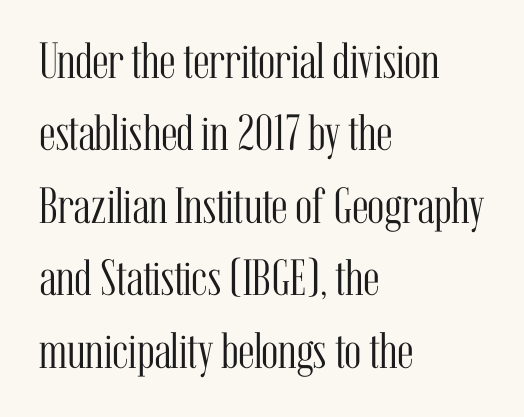
Between one letter and the next there's only the usual sliver of space. Note: serifs present on the glyphs. Spacing verdict: proportional, widths tailored to each character. Stroke thickness stays within the range of a standard reading face or lighter.
